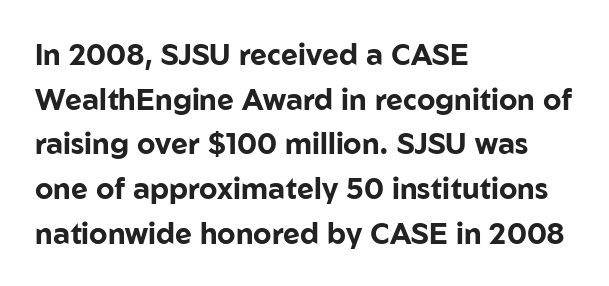
Q: Is the text bold? A: Yes.
Q: Is the text italic (slanted)? A: No, it is upright.
Q: Is the typeface a serif or a sans-serif typeface? A: Sans-serif.
Q: Is the text underlined? A: No.
Q: How is the paragraph aligned? A: Left-aligned.
Q: Is the spacing between letters normal or unusually wide? A: Normal.
Q: Is the spacing between lines tight, normal or loose? A: Normal.
Q: Width (condensed, normal, or wide)? A: Normal.
Q: Stroke contrast? A: Low.
Q: x-height? A: Medium.
Q: Monospaced? A: No.
